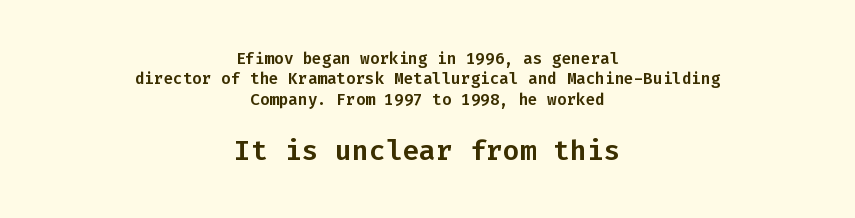
The image shows 28 px sans-serif type, upright, monospaced; set centered, normal line spacing (1.28x), normal letter spacing, not underlined; the second (bottom) block is 1.75x larger; low stroke contrast and a medium x-height.
